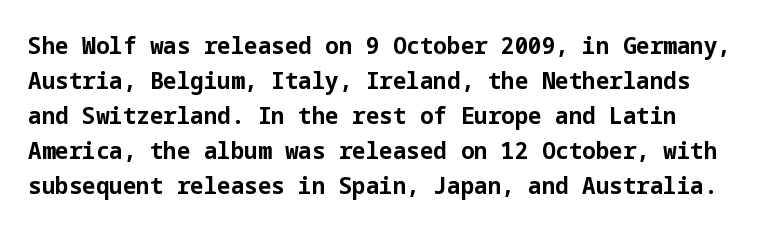
Q: Is the text bold? A: Yes.
Q: Is the text italic (slanted)? A: No, it is upright.
Q: Is the text underlined? A: No.
Q: Is the spacing between letters normal or unusually wide? A: Normal.
Q: Is the spacing between lines tight, normal or loose? A: Normal.
